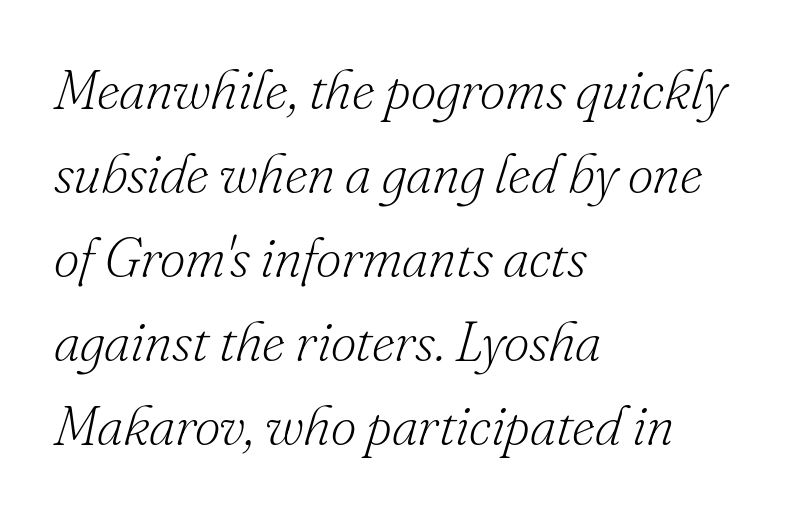
The image shows 56 px light serif type, italic (leaning right); set left-aligned, normal line spacing (1.5x), normal letter spacing, not underlined; low stroke contrast and a small x-height.
